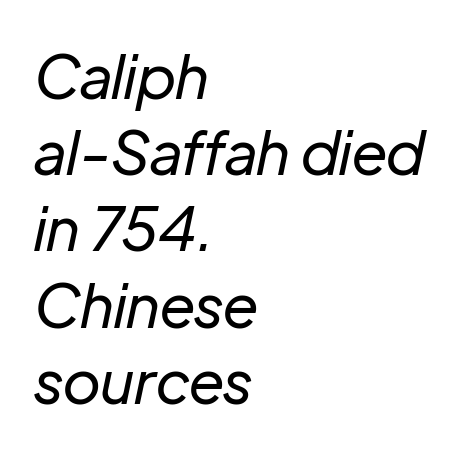
Q: Is the text bold? A: No.
Q: Is the text italic (slanted)? A: Yes, it leans right by about 12 degrees.
Q: Is the text underlined? A: No.
Q: How is the paragraph aligned? A: Left-aligned.
Q: Is the spacing between letters normal or unusually wide? A: Normal.
Q: Is the spacing between lines tight, normal or loose? A: Normal.
Q: Width (condensed, normal, or wide)? A: Normal.
Q: Stroke contrast? A: Low.
Q: x-height? A: Medium.
Q: Monospaced? A: No.
